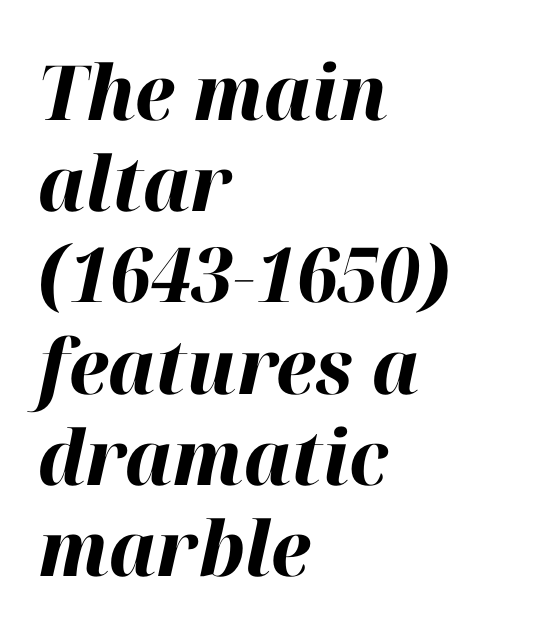
The image shows 76 px bold type, italic (leaning right); set left-aligned, line spacing 1.2x, normal letter spacing, not underlined; high stroke contrast and a medium x-height.
